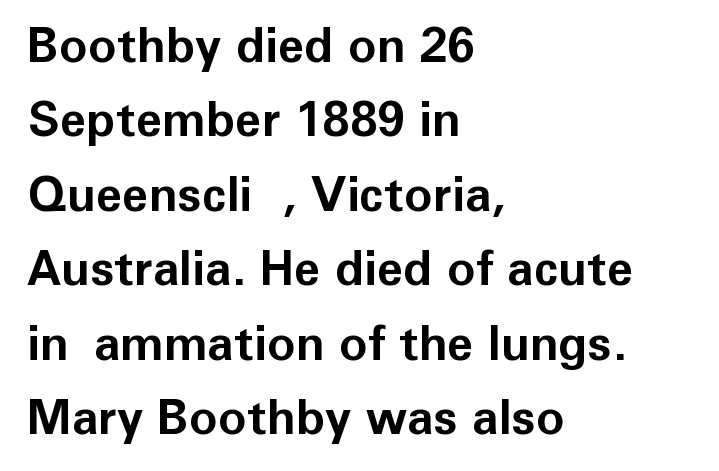
{"serif": "no", "italic": "no", "bold": "yes", "weight": "bold", "width": "normal", "stroke_contrast": "low", "x_height": "medium", "monospaced": "no", "underline": "no", "align": "left", "line_spacing": "normal", "line_spacing_ratio": 1.55, "letter_spacing": "normal", "letter_spacing_em": 0.0, "glyph_px": 48}
